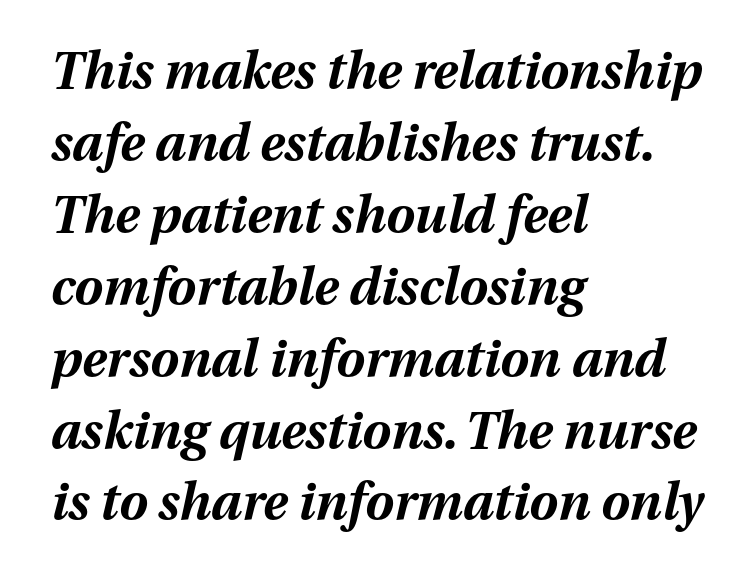
{"italic": "yes", "lean": "right", "slant_degrees": 13, "bold": "yes", "weight": "bold", "width": "normal", "stroke_contrast": "medium", "x_height": "medium", "monospaced": "no", "underline": "no", "align": "left", "line_spacing": "normal", "line_spacing_ratio": 1.41, "letter_spacing": "normal", "letter_spacing_em": 0.0, "glyph_px": 51}
